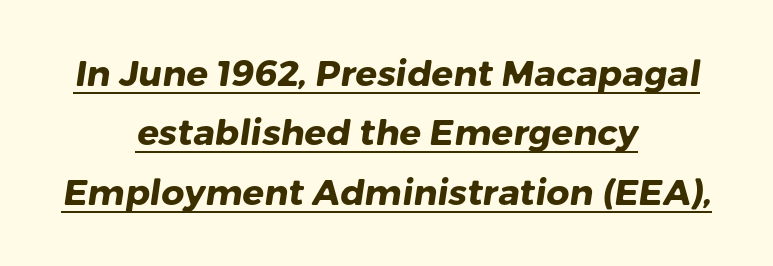
Each line is balanced around a shared central axis. The leading is moderate, giving the passage an even texture. Regarding serifs, this sample does without them. Is the letter spacing exaggerated? No — it looks like the ordinary default. A typesetter would call this proportional, since set widths differ per character. Every letter is thick-stroked: bold, no question.
